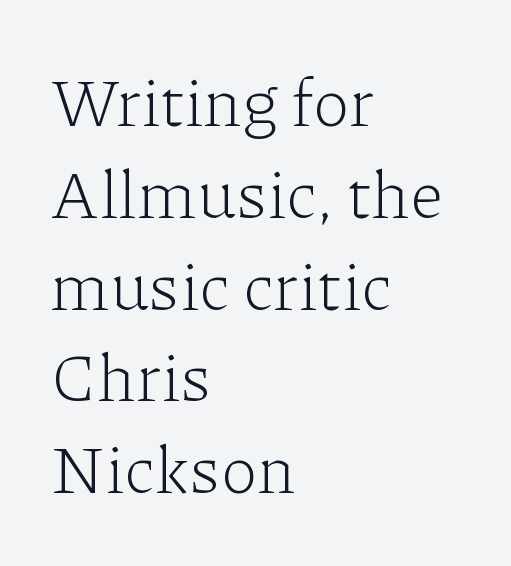
{"serif": "yes", "italic": "no", "bold": "no", "weight": "light", "width": "normal", "stroke_contrast": "low", "x_height": "medium", "monospaced": "no", "underline": "no", "align": "left", "line_spacing": "normal", "line_spacing_ratio": 1.35, "letter_spacing": "normal", "letter_spacing_em": 0.0, "glyph_px": 68}
